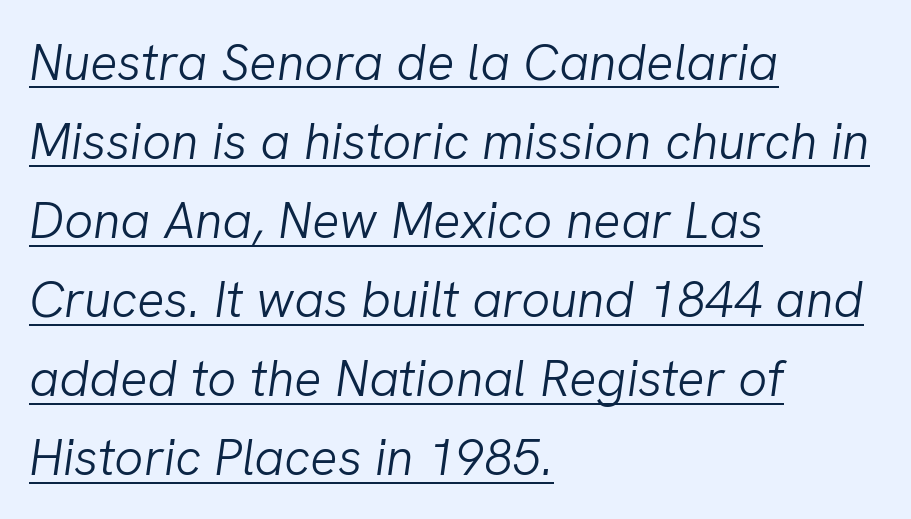
Q: Is the text bold? A: No.
Q: Is the text italic (slanted)? A: Yes, it leans right by about 8 degrees.
Q: Is the text underlined? A: Yes.
Q: How is the paragraph aligned? A: Left-aligned.
Q: Is the spacing between letters normal or unusually wide? A: Normal.
Q: Is the spacing between lines tight, normal or loose? A: Normal.
Q: Width (condensed, normal, or wide)? A: Normal.
Q: Stroke contrast? A: Low.
Q: x-height? A: Medium.
Q: Monospaced? A: No.
